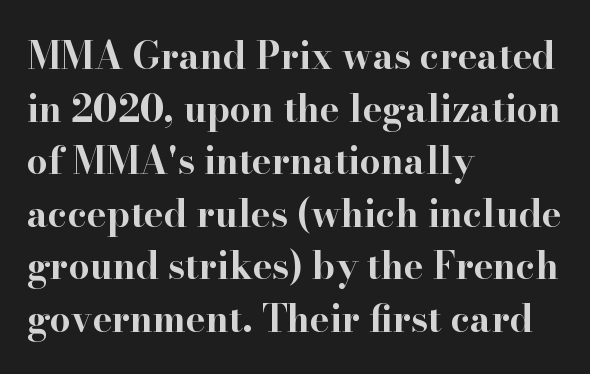
Q: Is the text bold? A: Yes.
Q: Is the text italic (slanted)? A: No, it is upright.
Q: Is the typeface a serif or a sans-serif typeface? A: Serif.
Q: Is the text underlined? A: No.
Q: How is the paragraph aligned? A: Left-aligned.
Q: Is the spacing between letters normal or unusually wide? A: Normal.
Q: Is the spacing between lines tight, normal or loose? A: Normal.
Q: Width (condensed, normal, or wide)? A: Wide.
Q: Stroke contrast? A: High.
Q: x-height? A: Small.
Q: Monospaced? A: No.
